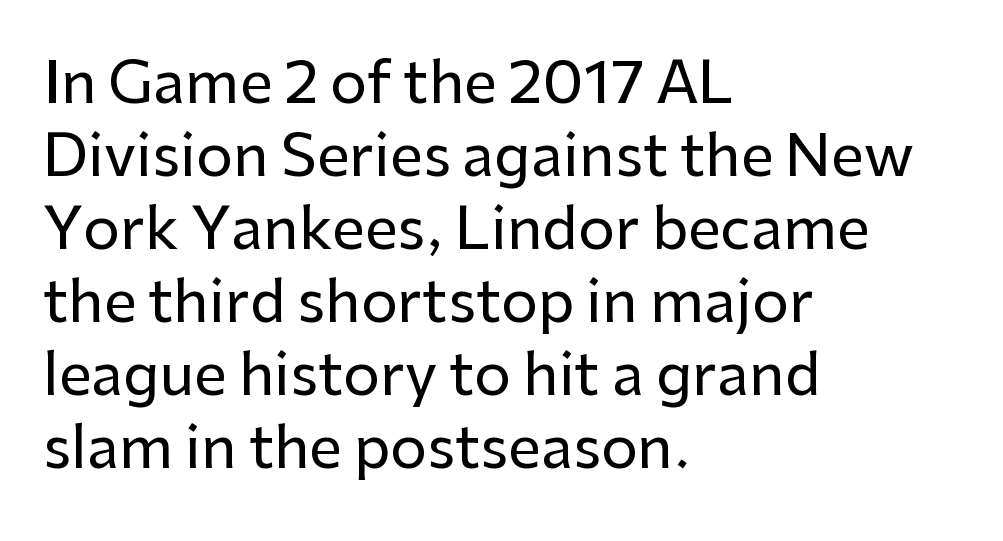
The image shows 58 px sans-serif type, upright; set left-aligned, normal line spacing (1.26x), normal letter spacing, not underlined; low stroke contrast and a medium x-height.
